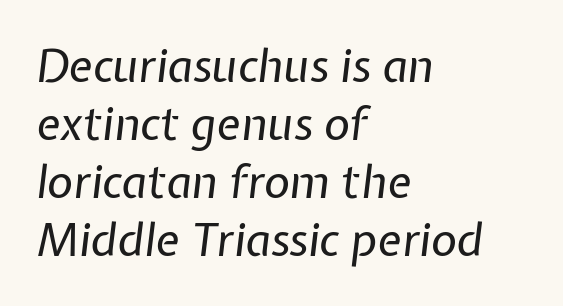
This rendering features lettering with no underline. These lines are rendered in a variable-pitch font. Words appear dense and cohesive because spacing is normal. Yep, that's italic — everything's leaning. Is there much room between lines? A standard amount, neither cramped nor airy.
